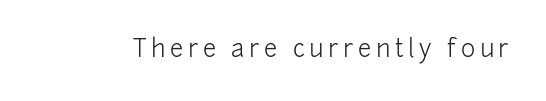
{"italic": "no", "bold": "no", "underline": "no", "glyph_px": 24}
